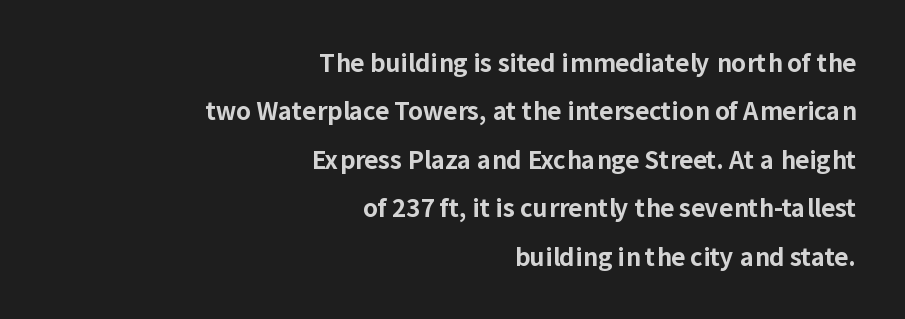
This sample trades compactness for vertical openness between lines. On the weight axis this lands at bold, roughly 700. Is the letter spacing exaggerated? No — it looks like the ordinary default. A roman cut, with each character standing at attention. Beneath every word, the page is bare. Is the block centered? No — it sits flush against the right margin.
